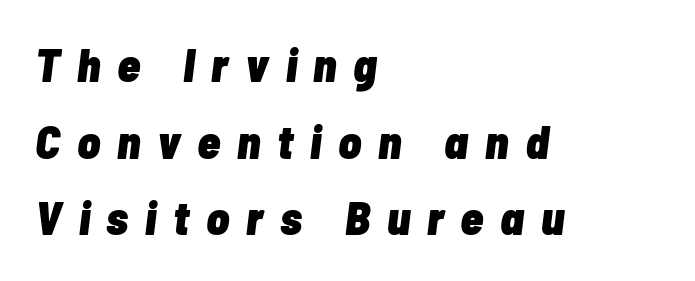
This sample uses expanded letter spacing, leaving extra air between glyphs. Descenders hang freely into open space. It's the slanting kind of type. Line spacing here is normal. In terms of weight, the rendering is a true, heavy bold.
